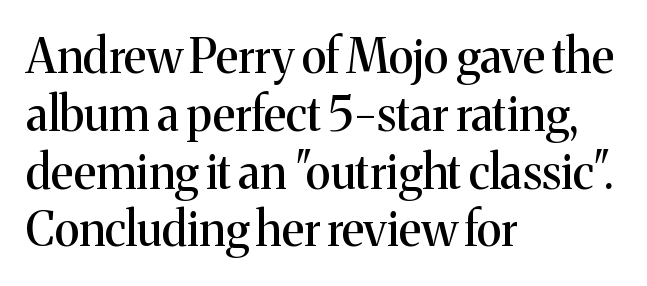
The image shows 47 px serif type, upright; set left-aligned, line spacing 1.23x, normal letter spacing, not underlined; medium stroke contrast and a medium x-height.
